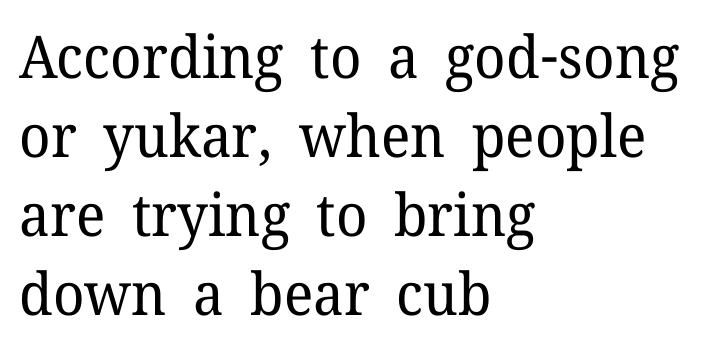
The image shows 59 px regular-weight serif type, upright; set left-aligned, normal line spacing (1.34x), normal letter spacing, not underlined; low stroke contrast and a medium x-height.
